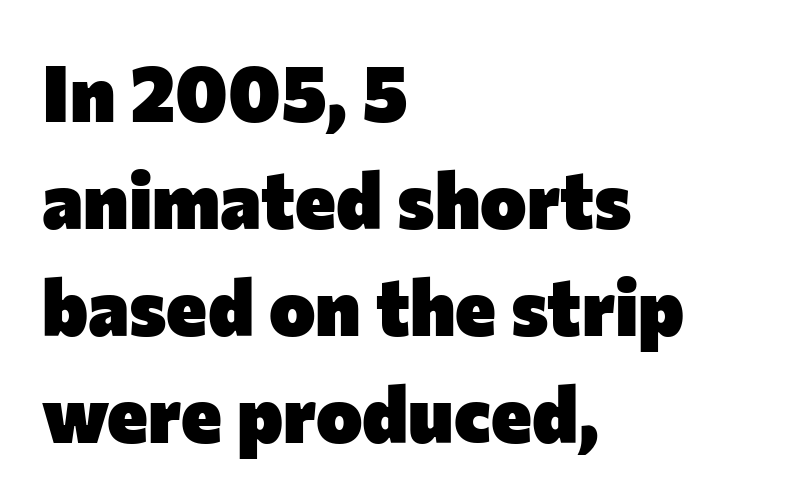
Italic? Not at all — the glyphs are vertical. The rendering uses natural spacing where letterforms have individual widths. Decoration check: the copy has no underline. Serifs: no, the terminals of the letterforms are clean. One glance says typical: line gaps are just what's usual. All the whitespace from short lines collects on the right.
